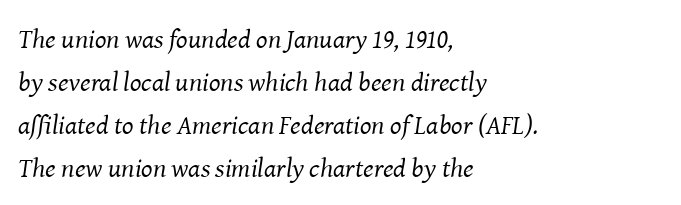
{"italic": "yes", "lean": "right", "slant_degrees": 8, "bold": "no", "underline": "no", "align": "left", "line_spacing": "normal", "line_spacing_ratio": 1.59, "letter_spacing": "normal", "letter_spacing_em": 0.0, "glyph_px": 27}
